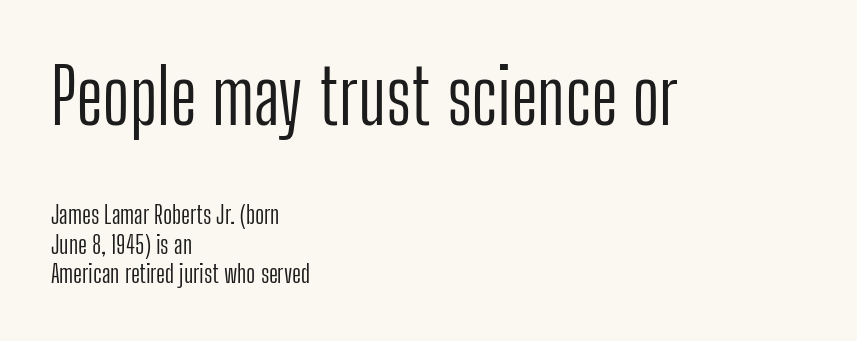
It's the straight-up-and-down kind of type. Does extra space separate the letters? No, they use regular spacing. Serifs: no, the terminals of the letterforms are clean. Do the characters align in a grid? No, the font is proportional.
